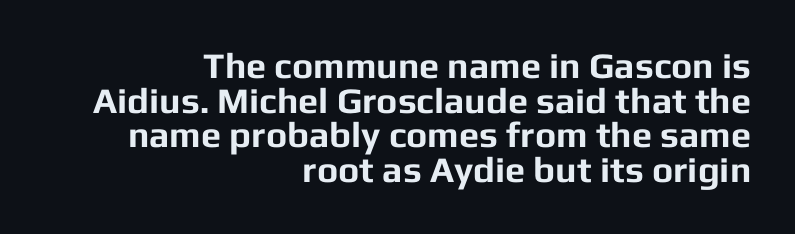
Q: Is the text bold? A: Yes.
Q: Is the text italic (slanted)? A: No, it is upright.
Q: Is the typeface a serif or a sans-serif typeface? A: Sans-serif.
Q: Is the text underlined? A: No.
Q: How is the paragraph aligned? A: Right-aligned.
Q: Is the spacing between letters normal or unusually wide? A: Normal.
Q: Is the spacing between lines tight, normal or loose? A: Tight.
Q: Width (condensed, normal, or wide)? A: Normal.
Q: Stroke contrast? A: Low.
Q: x-height? A: Medium.
Q: Monospaced? A: No.
